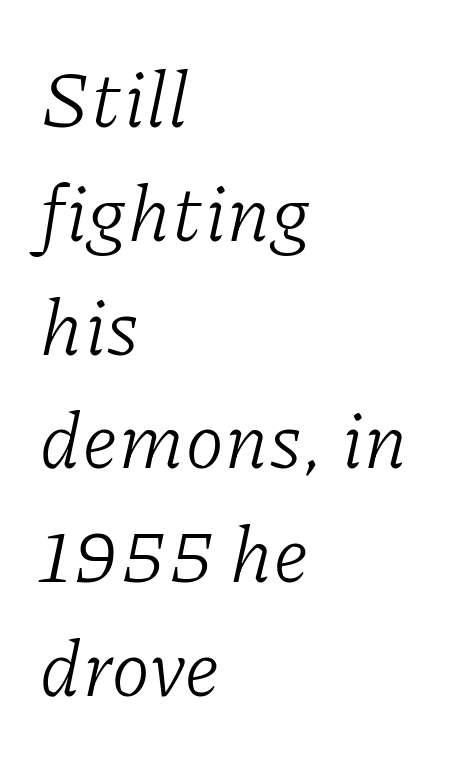
Q: Is the text bold? A: No.
Q: Is the text italic (slanted)? A: Yes, it leans right by about 11 degrees.
Q: Is the typeface a serif or a sans-serif typeface? A: Serif.
Q: Is the text underlined? A: No.
Q: How is the paragraph aligned? A: Left-aligned.
Q: Is the spacing between letters normal or unusually wide? A: Normal.
Q: Is the spacing between lines tight, normal or loose? A: Normal.
Q: Width (condensed, normal, or wide)? A: Normal.
Q: Stroke contrast? A: Low.
Q: x-height? A: Medium.
Q: Monospaced? A: No.
